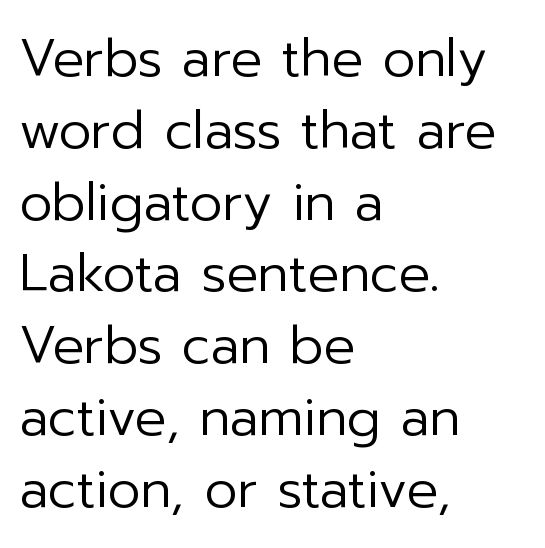
{"serif": "no", "italic": "no", "bold": "no", "weight": "regular", "width": "normal", "stroke_contrast": "low", "x_height": "medium", "monospaced": "no", "underline": "no", "align": "left", "line_spacing": "normal", "line_spacing_ratio": 1.38, "letter_spacing": "normal", "letter_spacing_em": 0.0, "glyph_px": 52}
